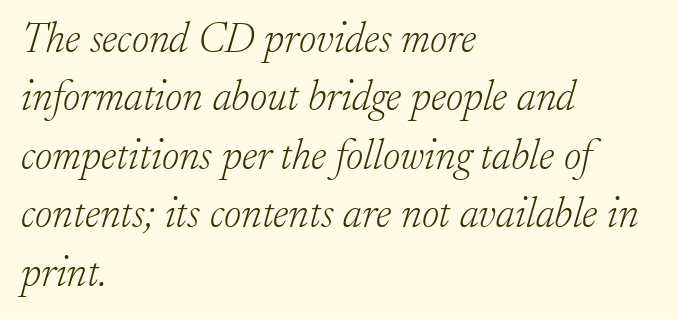
The letters are slanted; this is an italic face. Just letters on the line, the space beneath them empty. The rag falls on the right side of this text block. You can tell from the footed stems that serif type was used. This is not heavy type; no bold has been used. These lines keep a tight, regular rhythm from letter to letter.
